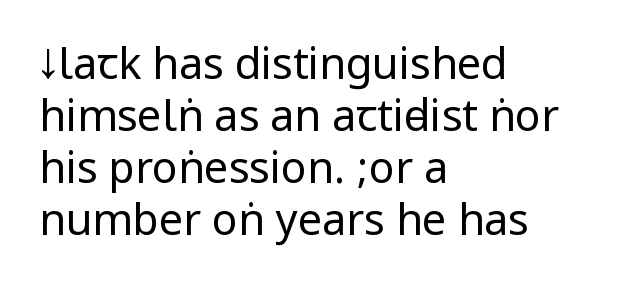
Q: Is the text bold? A: No.
Q: Is the text italic (slanted)? A: No, it is upright.
Q: Is the typeface a serif or a sans-serif typeface? A: Sans-serif.
Q: Is the text underlined? A: No.
Q: How is the paragraph aligned? A: Left-aligned.
Q: Is the spacing between letters normal or unusually wide? A: Normal.
Q: Width (condensed, normal, or wide)? A: Condensed.
Q: Stroke contrast? A: Low.
